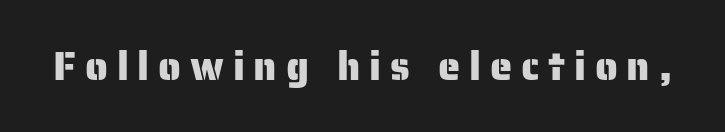
The image shows 40 px sans-serif type, upright; set unusually wide letter spacing (+0.22 em), not underlined; low stroke contrast and a medium x-height.
